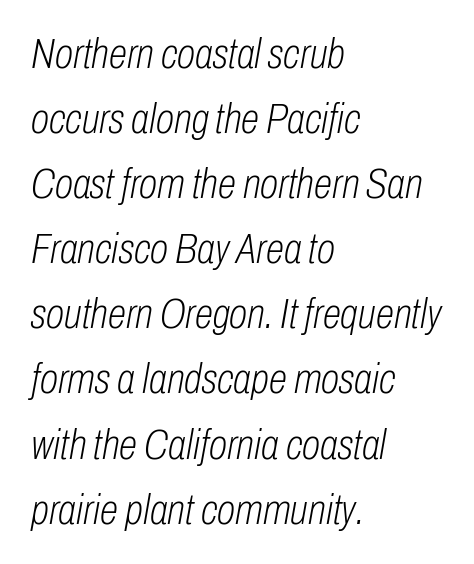
{"italic": "yes", "lean": "right", "slant_degrees": 10, "bold": "no", "weight": "light", "width": "condensed", "stroke_contrast": "low", "x_height": "medium", "monospaced": "no", "underline": "no", "align": "left", "line_spacing": "normal", "line_spacing_ratio": 1.55, "letter_spacing": "normal", "letter_spacing_em": 0.0, "glyph_px": 42}
